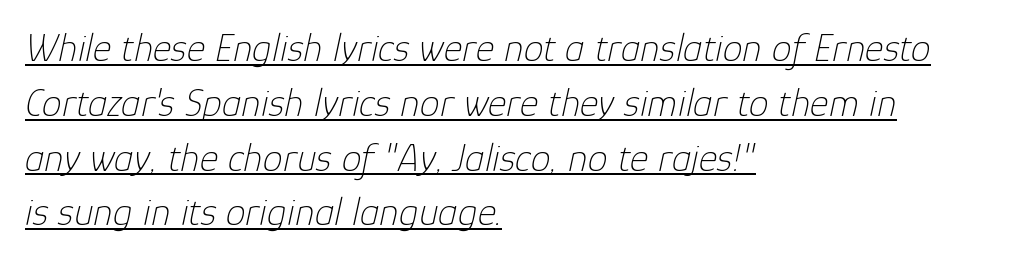
The image shows 40 px thin type, italic (leaning right); set left-aligned, normal line spacing (1.37x), normal letter spacing, underlined; low stroke contrast and a medium x-height.
